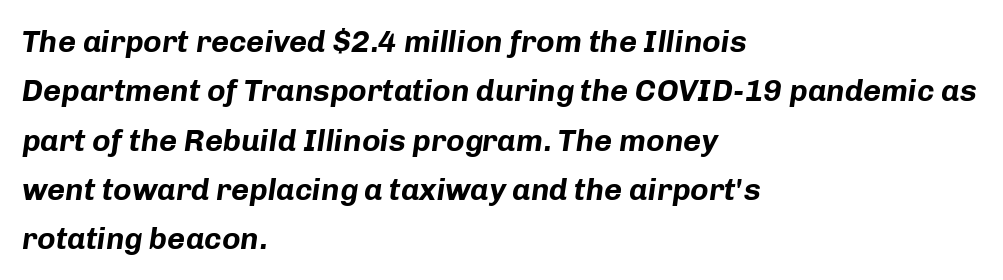
Type without underlining. Notice how descenders clear the ascenders below comfortably — that's standard leading. There's an unmistakable incline to the writing here. The face used here is proportionally spaced, like ordinary book or web type. The ragged edge is on the right, which tells us the setting is flush left.
